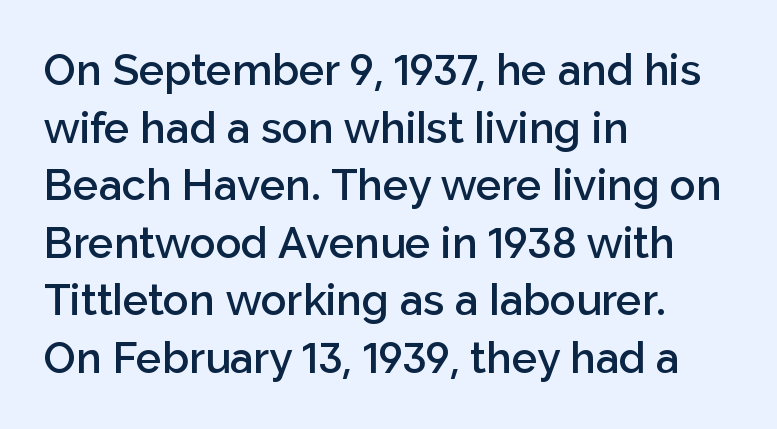
Has an underline been added? It has not. The horizontal fit of the characters is conventional and even. Does the lettering tilt? It doesn't — this is upright. These lines are rendered in a variable-pitch font. Vertical spacing — default.
